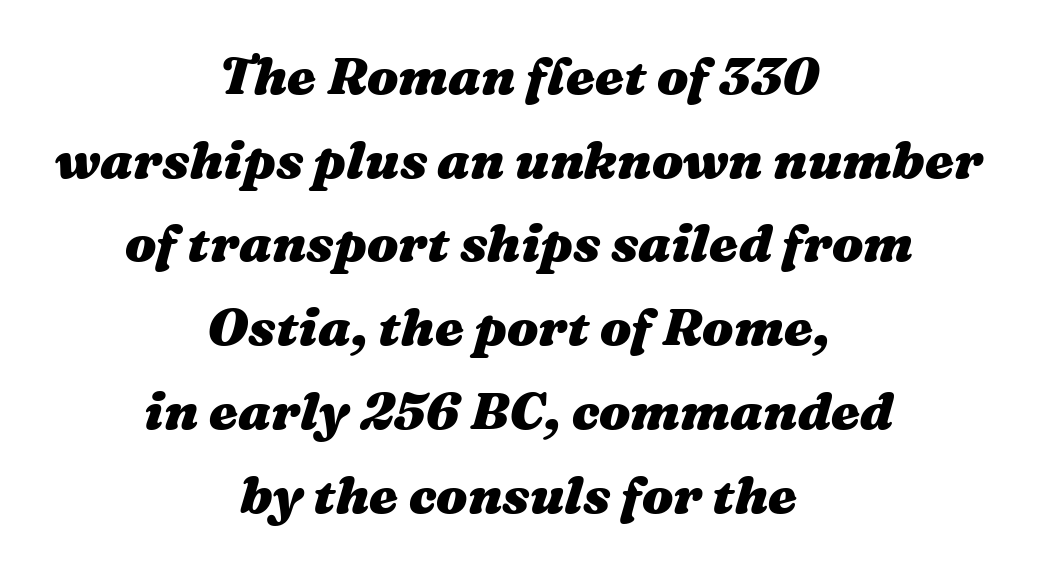
Q: Is the text bold? A: Yes.
Q: Is the text italic (slanted)? A: Yes, it leans right by about 16 degrees.
Q: Is the text underlined? A: No.
Q: How is the paragraph aligned? A: Centered.
Q: Is the spacing between letters normal or unusually wide? A: Normal.
Q: Is the spacing between lines tight, normal or loose? A: Normal.
Q: Width (condensed, normal, or wide)? A: Wide.
Q: Stroke contrast? A: Medium.
Q: x-height? A: Medium.
Q: Monospaced? A: No.
